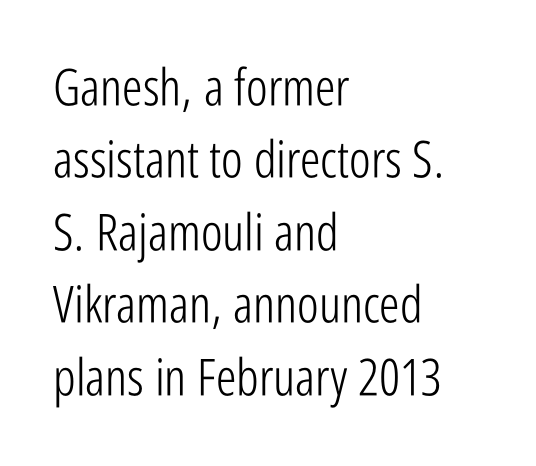
The image shows 51 px light, condensed sans-serif type, upright; set left-aligned, normal line spacing (1.42x), normal letter spacing, not underlined; low stroke contrast and a medium x-height.
